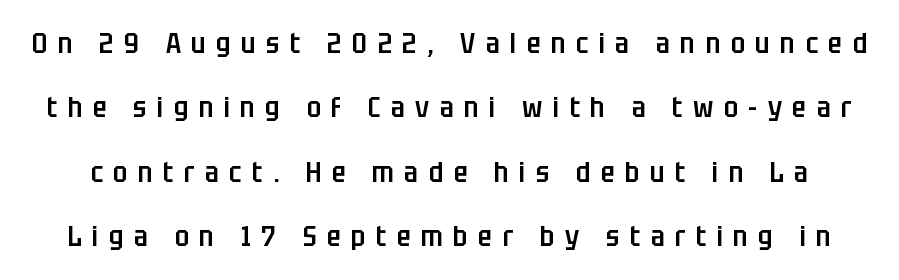
{"serif": "no", "italic": "no", "bold": "semi", "weight": "semibold", "width": "condensed", "stroke_contrast": "low", "x_height": "large", "monospaced": "no", "underline": "no", "line_spacing": "loose", "line_spacing_ratio": 2.22, "letter_spacing": "wide", "letter_spacing_em": 0.36, "glyph_px": 29}
